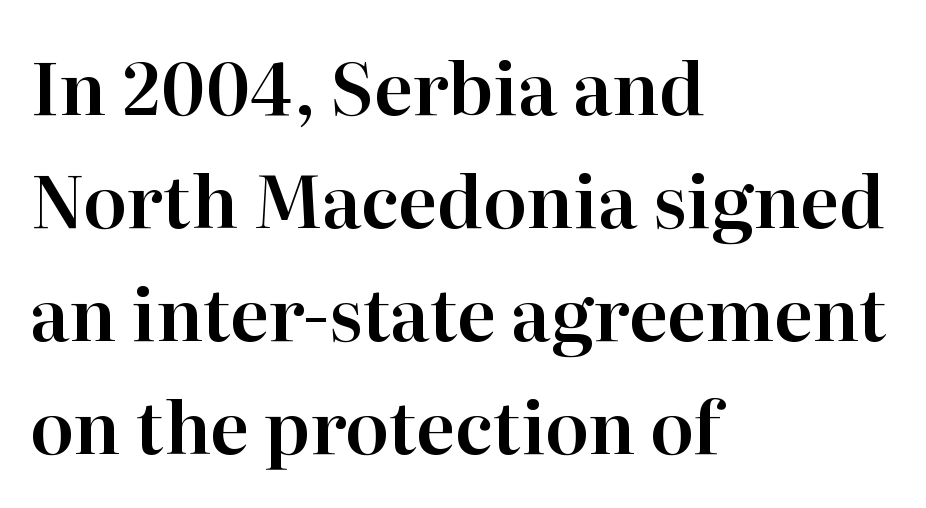
You could not count columns in this text — the font is proportionally spaced. Each line starts at the same left margin while the right side varies. The space between consecutive lines is moderate. Do the letters lean? They stand straight. Yep, those are serifs on the letters.
